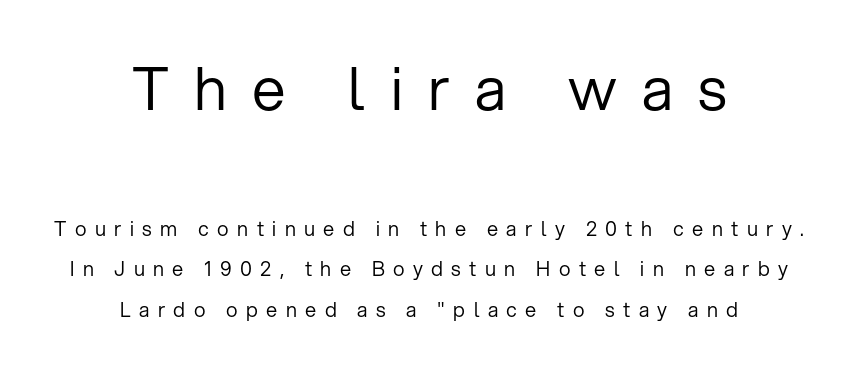
The image shows 60 px regular-weight sans-serif type, upright; set centered, loose line spacing (2.03x), unusually wide letter spacing (+0.42 em), not underlined; the first (top) block is 3.0x larger; low stroke contrast and a medium x-height.
